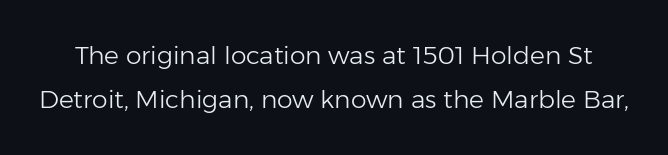
{"italic": "no", "bold": "no", "underline": "no", "line_spacing_ratio": 1.77, "letter_spacing": "normal", "letter_spacing_em": 0.0, "glyph_px": 25}
